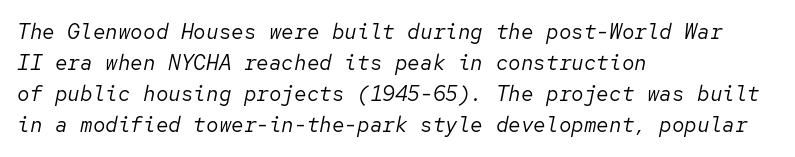
{"italic": "yes", "lean": "right", "slant_degrees": 12, "bold": "no", "underline": "no", "align": "left", "line_spacing": "normal", "line_spacing_ratio": 1.48, "letter_spacing": "normal", "letter_spacing_em": 0.0, "glyph_px": 21}
